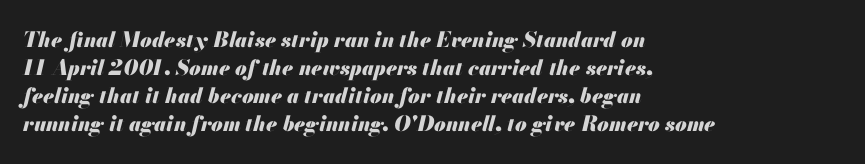
The image shows 21 px bold type, italic (leaning right); set left-aligned, normal line spacing (1.34x), normal letter spacing, not underlined.
